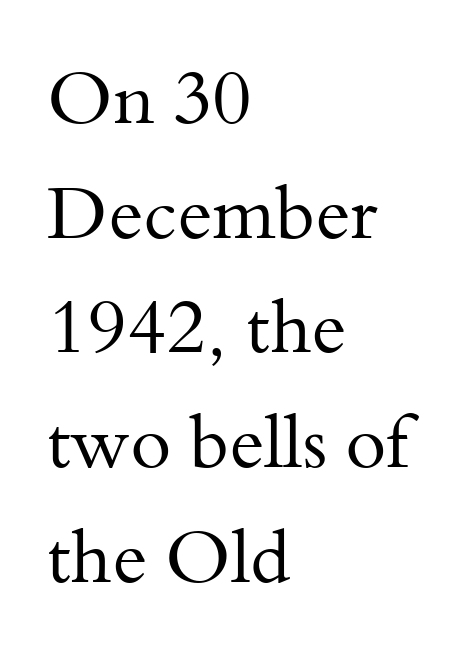
Q: Is the text bold? A: No.
Q: Is the text italic (slanted)? A: No, it is upright.
Q: Is the typeface a serif or a sans-serif typeface? A: Serif.
Q: Is the text underlined? A: No.
Q: How is the paragraph aligned? A: Left-aligned.
Q: Is the spacing between letters normal or unusually wide? A: Normal.
Q: Is the spacing between lines tight, normal or loose? A: Normal.
Q: Width (condensed, normal, or wide)? A: Normal.
Q: Stroke contrast? A: Medium.
Q: x-height? A: Small.
Q: Monospaced? A: No.
